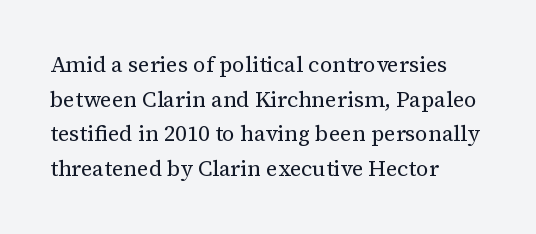
Q: Is the text bold? A: No.
Q: Is the text italic (slanted)? A: No, it is upright.
Q: Is the text underlined? A: No.
Q: How is the paragraph aligned? A: Left-aligned.
Q: Is the spacing between letters normal or unusually wide? A: Normal.
Q: Is the spacing between lines tight, normal or loose? A: Normal.
